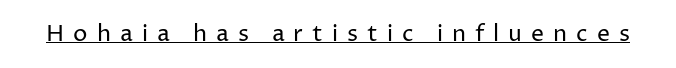
Q: Is the text bold? A: No.
Q: Is the text italic (slanted)? A: No, it is upright.
Q: Is the text underlined? A: Yes.
Q: Is the spacing between letters normal or unusually wide? A: Unusually wide.
